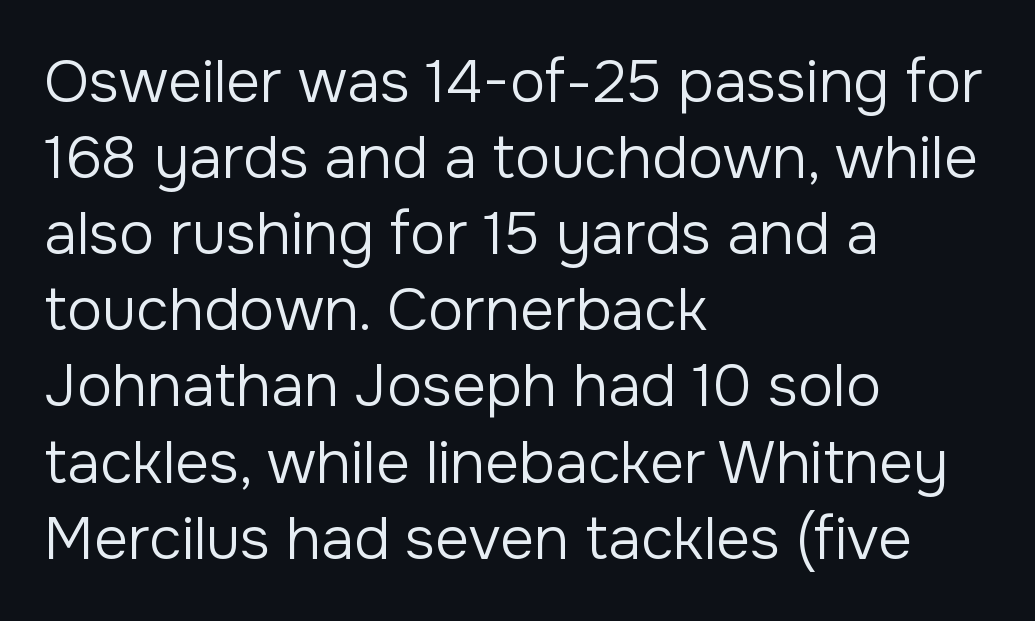
The image shows 59 px regular-weight sans-serif type, upright; set left-aligned, normal line spacing (1.29x), normal letter spacing, not underlined; low stroke contrast and a medium x-height.
